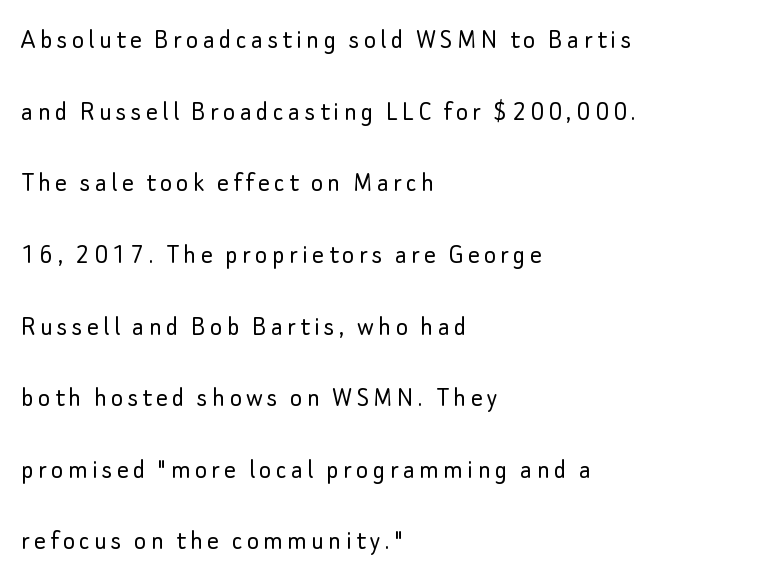
Quick note: underline off. You can tell it's not italic because the verticals are truly vertical. Does the type have serifs? No, each stem ends abruptly. Every row of glyphs begins at an identical x-position on the left. Weight class: somewhere from thin through regular. The rendering uses natural spacing where letterforms have individual widths.
